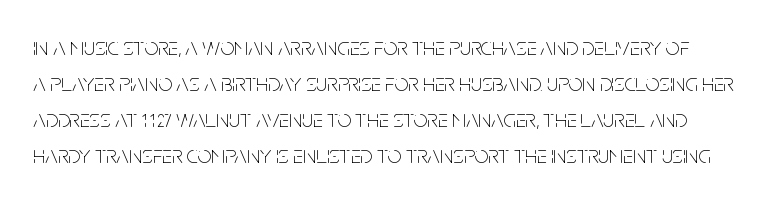
The image shows 25 px text type, upright; set normal line spacing (1.44x), normal letter spacing, not underlined.
